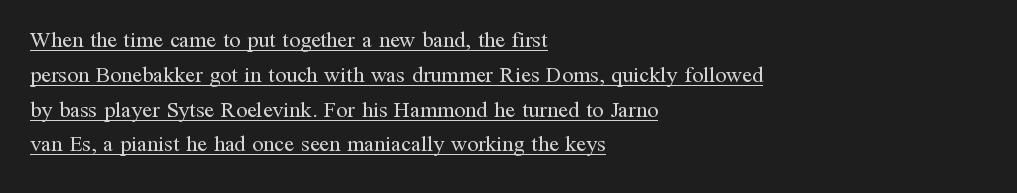
Q: Is the text bold? A: No.
Q: Is the text italic (slanted)? A: No, it is upright.
Q: Is the text underlined? A: Yes.
Q: How is the paragraph aligned? A: Left-aligned.
Q: Is the spacing between letters normal or unusually wide? A: Normal.
Q: Is the spacing between lines tight, normal or loose? A: Normal.
